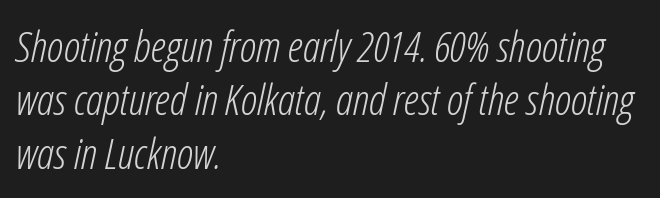
The image shows 43 px light, condensed type, italic (leaning right); set left-aligned, line spacing 1.24x, normal letter spacing, not underlined; low stroke contrast and a medium x-height.
